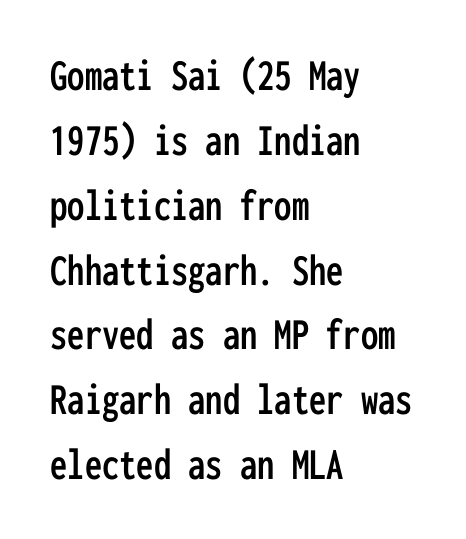
Q: Is the text italic (slanted)? A: No, it is upright.
Q: Is the typeface a serif or a sans-serif typeface? A: Sans-serif.
Q: Is the text underlined? A: No.
Q: How is the paragraph aligned? A: Left-aligned.
Q: Is the spacing between letters normal or unusually wide? A: Normal.
Q: Is the spacing between lines tight, normal or loose? A: Normal.
Q: Width (condensed, normal, or wide)? A: Condensed.
Q: Stroke contrast? A: Low.
Q: x-height? A: Medium.
Q: Monospaced? A: Yes.
